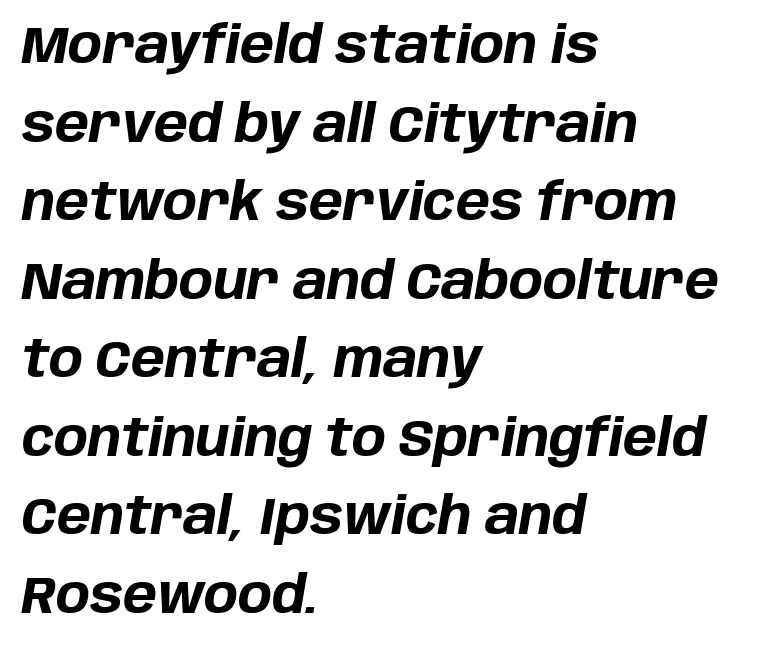
A typesetter would call this proportional, since set widths differ per character. The whole block is typeset with a tilt. Look at the tracking — it's just the regular setting, nothing added. One glance says typical: line gaps are just what's usual.
